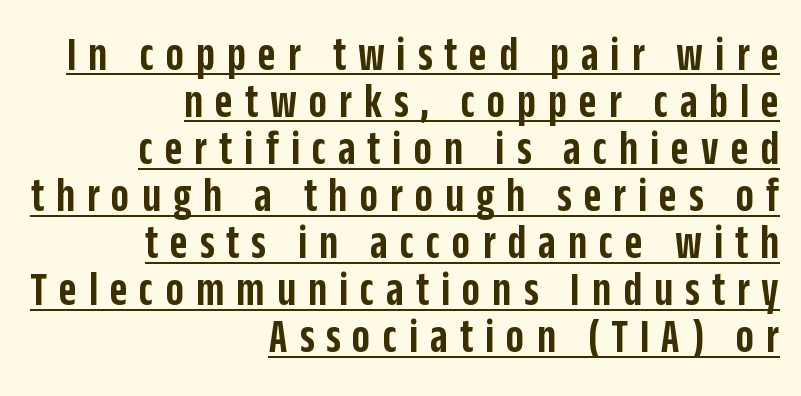
Q: Is the text bold? A: Semi-bold.
Q: Is the text italic (slanted)? A: No, it is upright.
Q: Is the typeface a serif or a sans-serif typeface? A: Sans-serif.
Q: Is the text underlined? A: Yes.
Q: How is the paragraph aligned? A: Right-aligned.
Q: Is the spacing between letters normal or unusually wide? A: Unusually wide.
Q: Is the spacing between lines tight, normal or loose? A: Tight.
Q: Width (condensed, normal, or wide)? A: Condensed.
Q: Stroke contrast? A: Low.
Q: x-height? A: Large.
Q: Monospaced? A: No.
